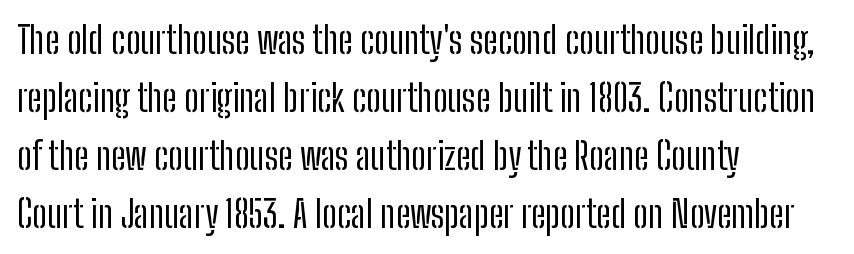
{"serif": "no", "italic": "no", "bold": "no", "weight": "regular", "width": "condensed", "stroke_contrast": "low", "x_height": "medium", "monospaced": "no", "underline": "no", "align": "left", "line_spacing": "normal", "line_spacing_ratio": 1.57, "letter_spacing": "normal", "letter_spacing_em": 0.0, "glyph_px": 37}
